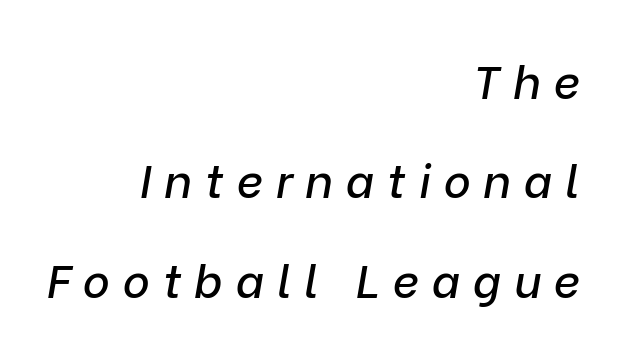
If you drew a line through each stem, it would be angled. You could not count columns in this text — the font is proportionally spaced. The foot of each line stays bare and open. Rows of type keep a wide berth in the vertical direction.
